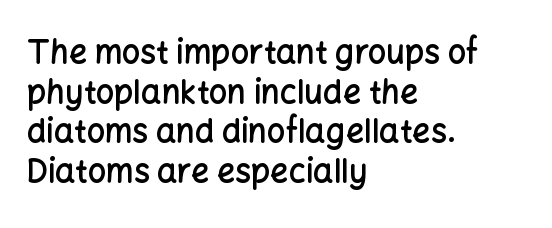
The image shows 32 px semibold sans-serif type, upright; set left-aligned, line spacing 1.24x, normal letter spacing, not underlined; low stroke contrast and a medium x-height.
